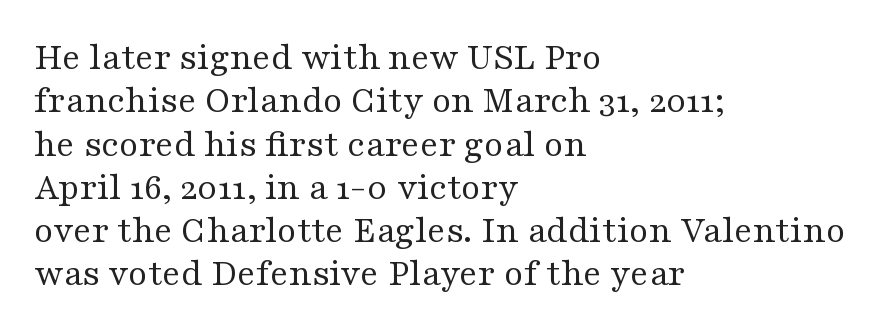
Q: Is the text bold? A: No.
Q: Is the text italic (slanted)? A: No, it is upright.
Q: Is the typeface a serif or a sans-serif typeface? A: Serif.
Q: Is the text underlined? A: No.
Q: How is the paragraph aligned? A: Left-aligned.
Q: Is the spacing between letters normal or unusually wide? A: Normal.
Q: Is the spacing between lines tight, normal or loose? A: Tight.
Q: Width (condensed, normal, or wide)? A: Wide.
Q: Stroke contrast? A: Medium.
Q: x-height? A: Medium.
Q: Monospaced? A: No.
